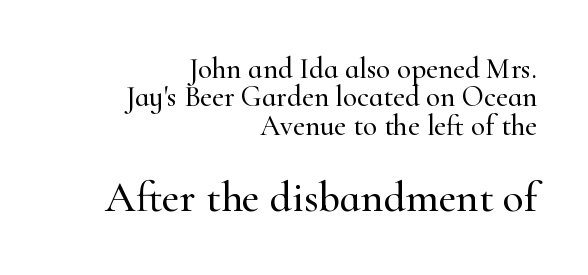
{"serif": "yes", "italic": "no", "width": "normal", "stroke_contrast": "high", "x_height": "small", "monospaced": "no", "underline": "no", "align": "right", "line_spacing": "tight", "line_spacing_ratio": 0.98, "letter_spacing": "normal", "letter_spacing_em": 0.0, "larger_block": "second", "size_ratio": 1.48, "glyph_px": 43}
